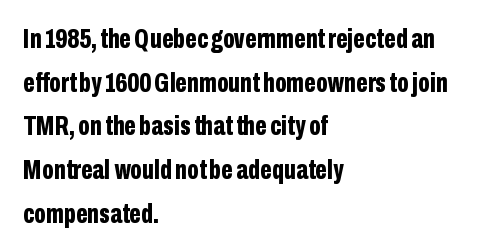
Evenly set lines give the paragraph a standard silhouette. Heavy, bold letterforms. The letters stand straight up with perfectly vertical stems. The lines in this sample share a left origin and differ only in where they stop.
